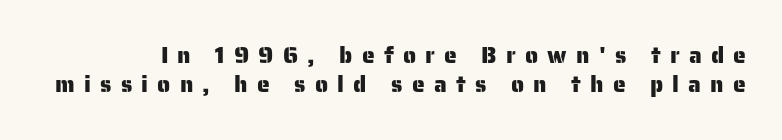
Q: Is the text italic (slanted)? A: No, it is upright.
Q: Is the text underlined? A: No.
Q: Is the spacing between letters normal or unusually wide? A: Unusually wide.
Q: Is the spacing between lines tight, normal or loose? A: Normal.
